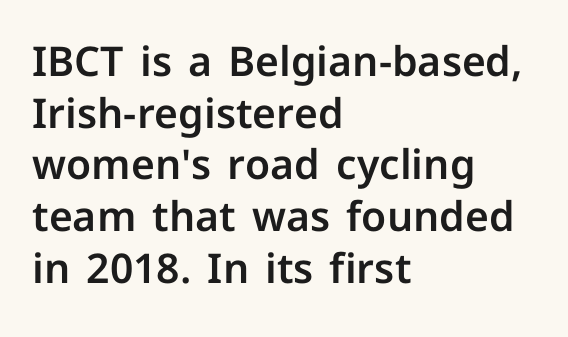
The image shows 41 px sans-serif type, upright; set left-aligned, normal line spacing (1.26x), normal letter spacing, not underlined; low stroke contrast and a medium x-height.
